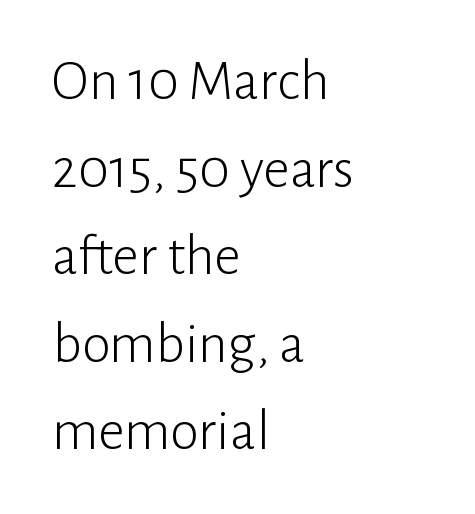
Q: Is the text bold? A: No.
Q: Is the text italic (slanted)? A: No, it is upright.
Q: Is the typeface a serif or a sans-serif typeface? A: Sans-serif.
Q: Is the text underlined? A: No.
Q: How is the paragraph aligned? A: Left-aligned.
Q: Is the spacing between letters normal or unusually wide? A: Normal.
Q: Is the spacing between lines tight, normal or loose? A: Normal.
Q: Width (condensed, normal, or wide)? A: Normal.
Q: Stroke contrast? A: Low.
Q: x-height? A: Medium.
Q: Monospaced? A: No.
